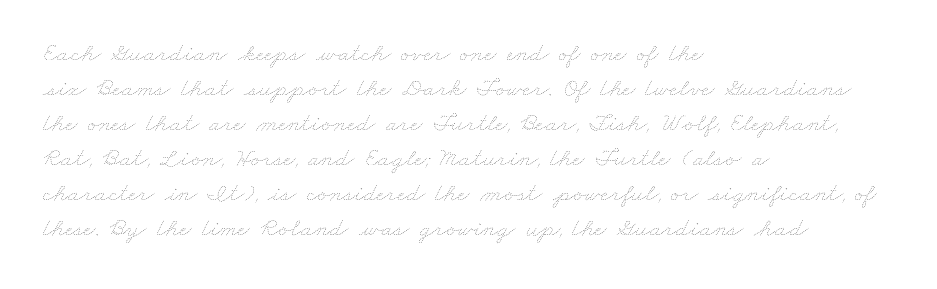
The image shows 26 px text type; set left-aligned, normal line spacing (1.35x), normal letter spacing, not underlined.
